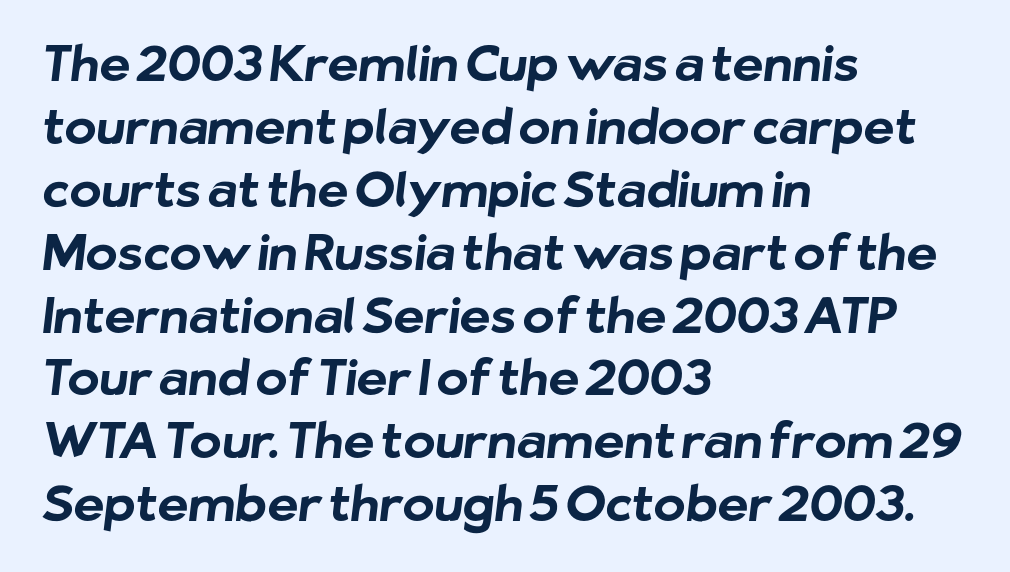
The image shows 48 px bold sans-serif type; set left-aligned, normal line spacing (1.31x), normal letter spacing, not underlined; low stroke contrast and a medium x-height.
